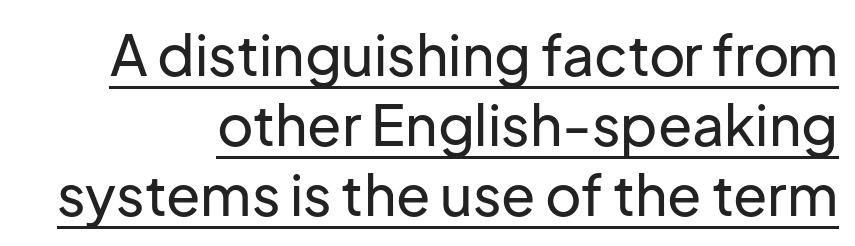
The passage shown is typeset with a sans-serif family. One-word summary of the alignment: right. These lines were composed using upright roman letters. The passage shown is typed in a proportional face where columns would drift. The string is rendered with underlining switched on. Compared with typical paragraphs, the rows here are spaced about the same.
